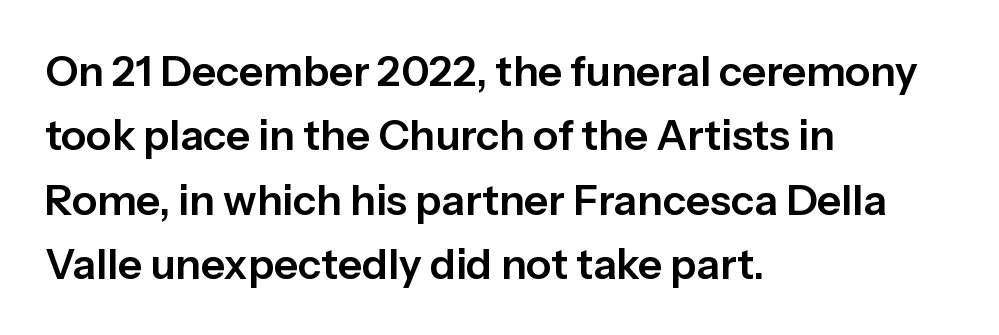
Underline: absent. Is the letter spacing exaggerated? No — it looks like the ordinary default. The line-height multiplier appears to be the usual default. Line beginnings align vertically; line endings do not. Letterform terminals end flat and unadorned throughout the passage. Upright lettering throughout.
